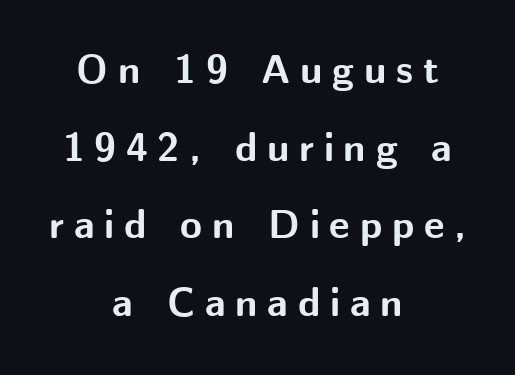
Is there any slant? The stems are plumb. The space beneath each line is pristine and unruled. Does the copy run flush right? No — it is centered line by line. You could not count columns in this text — the font is proportionally spaced.
